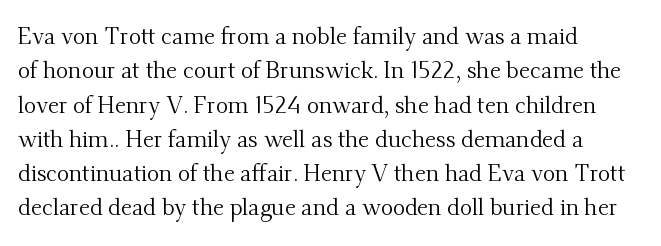
The image shows 23 px text type, upright; set left-aligned, normal line spacing (1.49x), normal letter spacing, not underlined.
